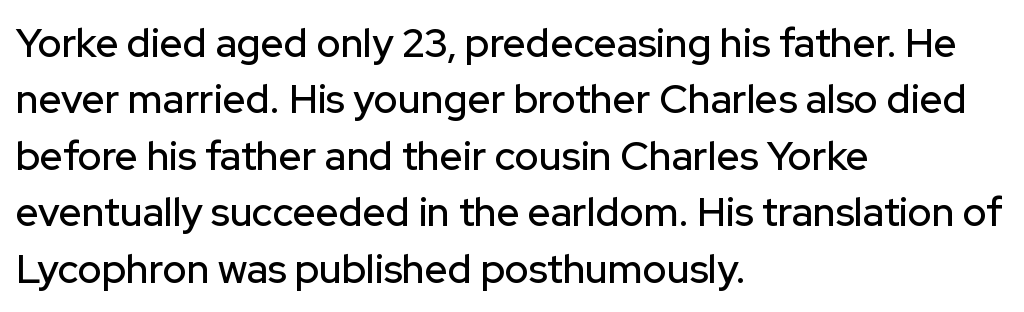
The zone under the glyphs is completely vacant. Baseline-to-baseline distance is the conventional proportion of letter height. A student would call this left alignment; a typographer would say flush left, rag right. Classification — sans serif. No italicization has been applied; the sample stays upright.
